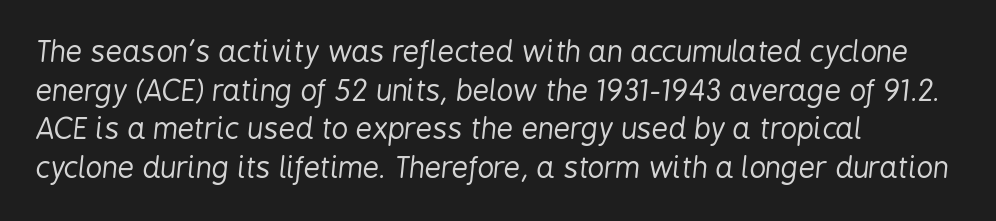
Q: Is the text bold? A: No.
Q: Is the text italic (slanted)? A: Yes, it leans right by about 6 degrees.
Q: Is the text underlined? A: No.
Q: How is the paragraph aligned? A: Left-aligned.
Q: Is the spacing between letters normal or unusually wide? A: Normal.
Q: Is the spacing between lines tight, normal or loose? A: Normal.
Q: Width (condensed, normal, or wide)? A: Condensed.
Q: Stroke contrast? A: Low.
Q: x-height? A: Medium.
Q: Monospaced? A: No.
